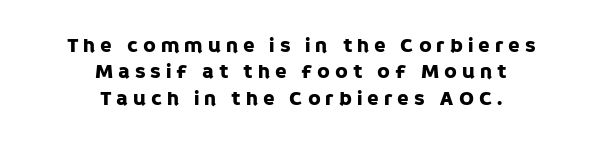
Q: Is the text italic (slanted)? A: No, it is upright.
Q: Is the text underlined? A: No.
Q: How is the paragraph aligned? A: Centered.
Q: Is the spacing between letters normal or unusually wide? A: Unusually wide.
Q: Is the spacing between lines tight, normal or loose? A: Normal.
